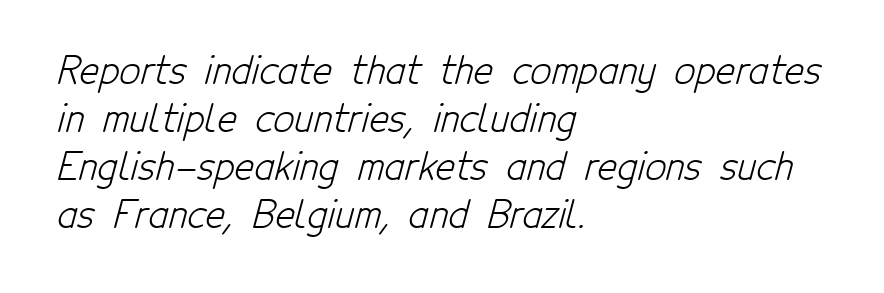
Clear beneath every line of the passage. The passage shown is typed in a proportional face where columns would drift. This is sans-serif lettering, the kind often seen on screens and signage. How would I describe the line gaps? Plain and ordinary. Layout note: lines flush left. The letterforms sit shoulder to shoulder at normal distance.
